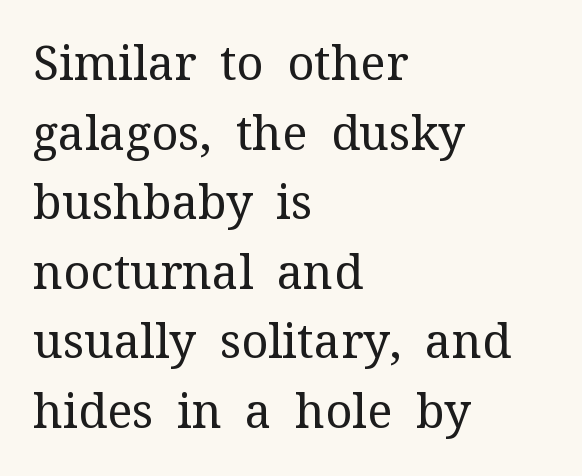
{"serif": "yes", "italic": "no", "bold": "no", "weight": "regular", "width": "normal", "stroke_contrast": "medium", "x_height": "medium", "monospaced": "no", "underline": "no", "align": "left", "line_spacing": "normal", "line_spacing_ratio": 1.48, "letter_spacing": "normal", "letter_spacing_em": 0.0, "glyph_px": 47}
